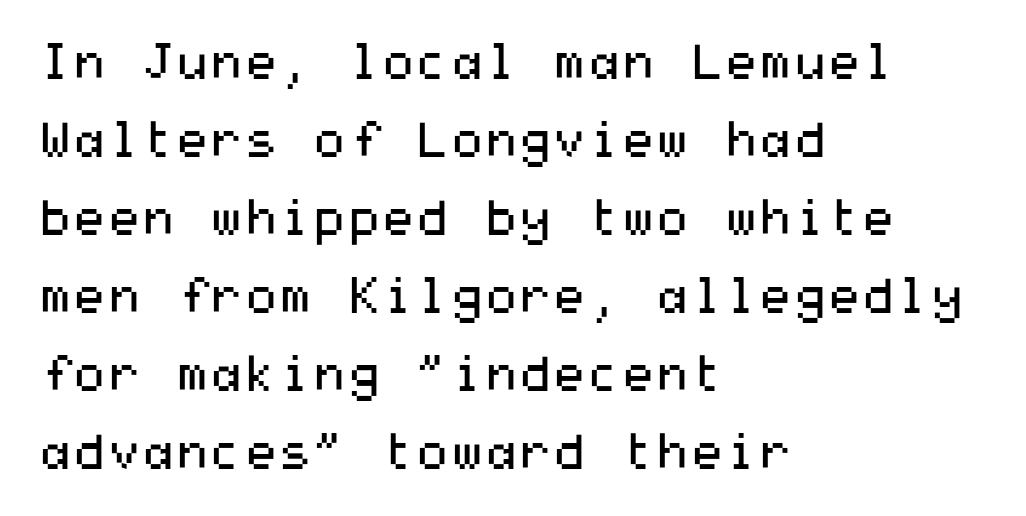
The image shows 49 px regular-weight, wide sans-serif type, upright; set left-aligned, normal line spacing (1.59x), normal letter spacing, not underlined; medium stroke contrast and a medium x-height.
